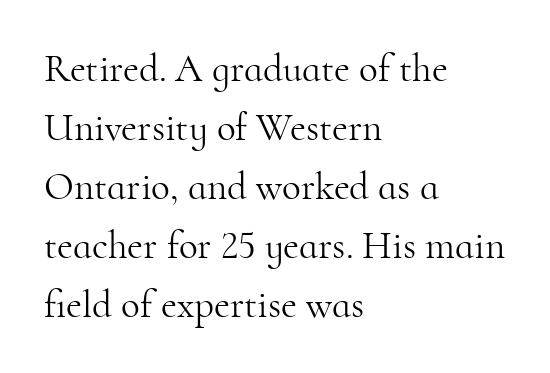
The image shows 39 px light serif type, upright; set left-aligned, normal line spacing (1.51x), normal letter spacing, not underlined; high stroke contrast and a small x-height.
